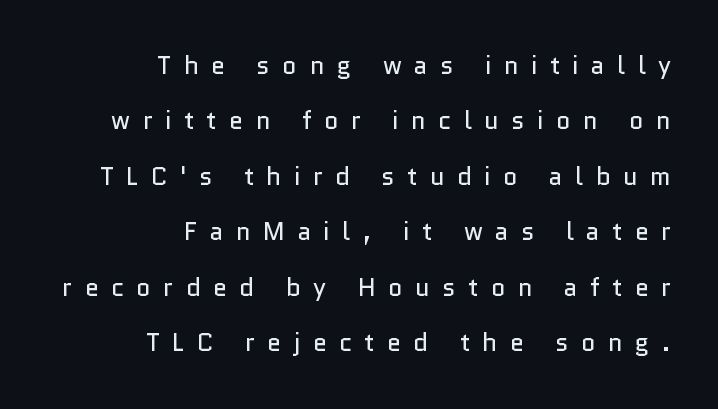
The image shows 25 px text type, upright; set right-aligned, loose line spacing (2.22x), unusually wide letter spacing (+0.5 em), not underlined.
